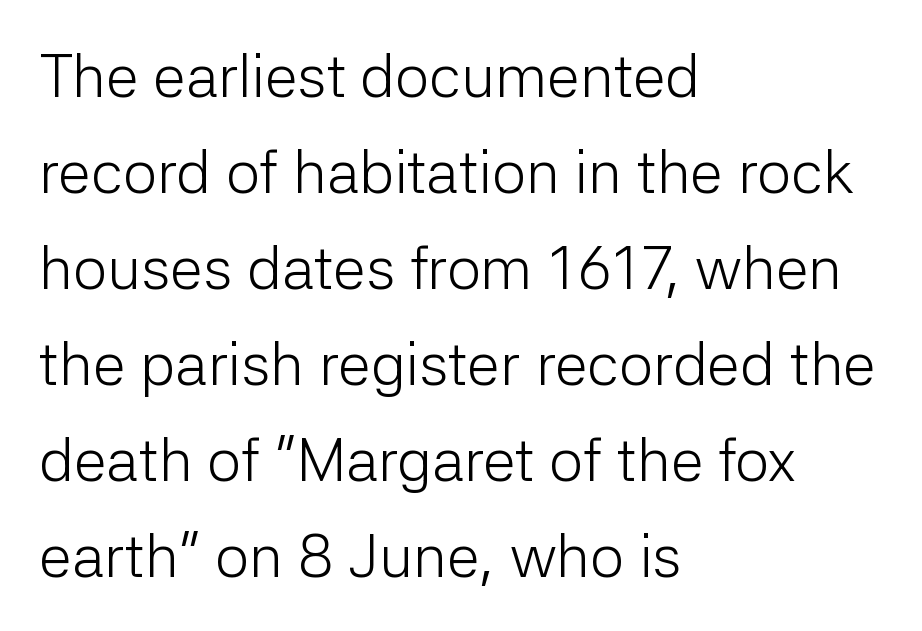
{"serif": "no", "italic": "no", "bold": "no", "weight": "light", "width": "normal", "stroke_contrast": "low", "x_height": "medium", "monospaced": "no", "underline": "no", "align": "left", "line_spacing": "normal", "line_spacing_ratio": 1.6, "letter_spacing": "normal", "letter_spacing_em": 0.0, "glyph_px": 60}
